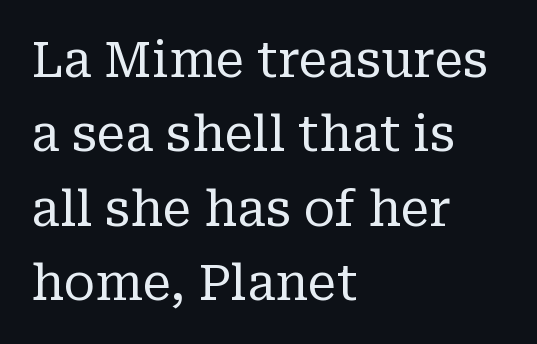
The image shows 49 px regular-weight serif type, upright; set left-aligned, normal line spacing (1.52x), normal letter spacing, not underlined; low stroke contrast and a medium x-height.
